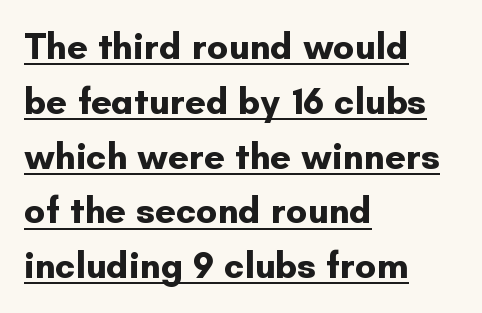
{"serif": "no", "italic": "no", "bold": "yes", "weight": "bold", "width": "normal", "stroke_contrast": "low", "x_height": "small", "monospaced": "no", "underline": "yes", "align": "left", "line_spacing": "normal", "line_spacing_ratio": 1.48, "letter_spacing": "normal", "letter_spacing_em": 0.0, "glyph_px": 37}
